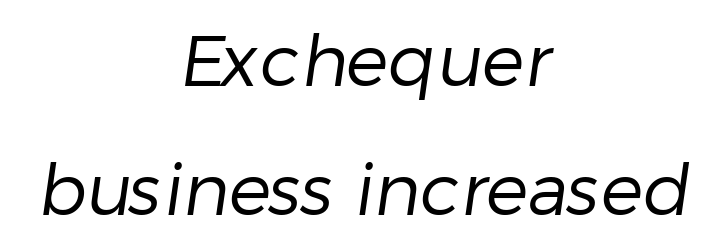
{"serif": "no", "bold": "no", "weight": "regular", "width": "normal", "stroke_contrast": "low", "x_height": "medium", "monospaced": "no", "underline": "no", "align": "center", "line_spacing_ratio": 1.82, "letter_spacing": "normal", "letter_spacing_em": 0.0, "glyph_px": 71}
